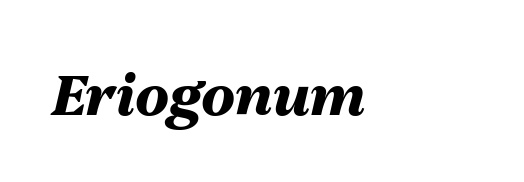
A typesetter would call this proportional, since set widths differ per character. Visually the block forms a straight wall on the left and a jagged coastline on the right. The rendering applies a slant to the glyphs. Typographic density is high because the face is bold. No extra tracking has been applied to these lines. Underlining? Definitely not there.
